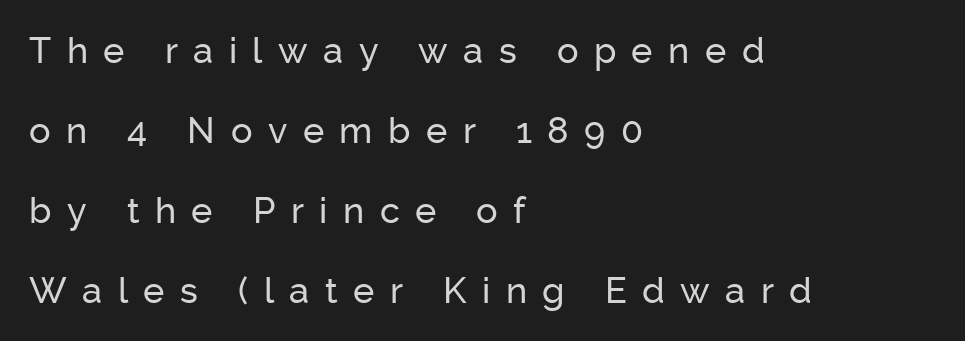
{"serif": "no", "italic": "no", "width": "normal", "stroke_contrast": "low", "x_height": "medium", "monospaced": "no", "underline": "no", "align": "left", "line_spacing": "loose", "line_spacing_ratio": 2.22, "letter_spacing": "wide", "letter_spacing_em": 0.43, "glyph_px": 36}
